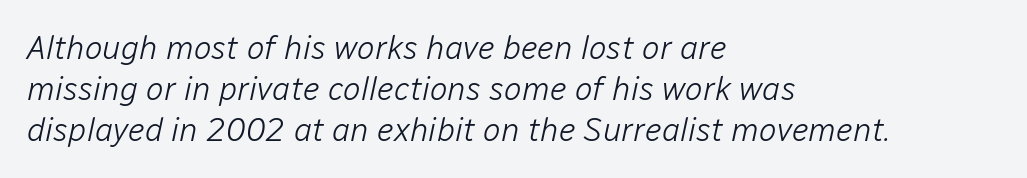
The image shows 33 px light type, italic (leaning right); set left-aligned, normal line spacing (1.25x), normal letter spacing, not underlined; low stroke contrast and a medium x-height.
